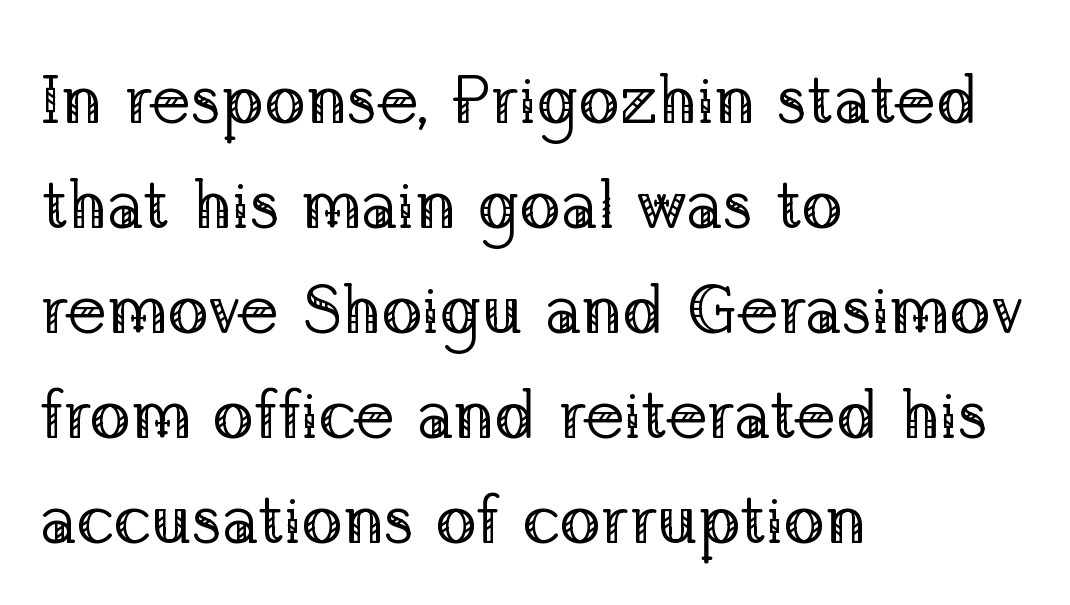
The image shows 69 px regular-weight serif type, upright; set left-aligned, normal line spacing (1.52x), normal letter spacing, not underlined; low stroke contrast and a medium x-height.
